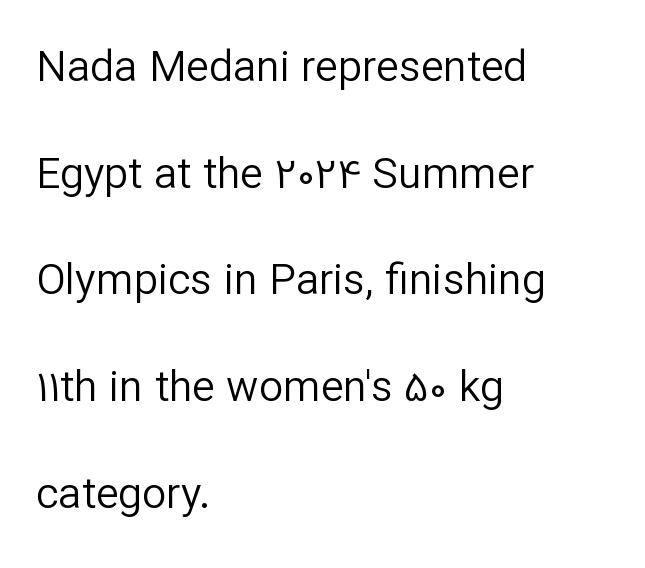
Q: Is the text bold? A: No.
Q: Is the text italic (slanted)? A: No, it is upright.
Q: Is the typeface a serif or a sans-serif typeface? A: Sans-serif.
Q: Is the text underlined? A: No.
Q: How is the paragraph aligned? A: Left-aligned.
Q: Is the spacing between letters normal or unusually wide? A: Normal.
Q: Is the spacing between lines tight, normal or loose? A: Loose.
Q: Width (condensed, normal, or wide)? A: Normal.
Q: Stroke contrast? A: Low.
Q: x-height? A: Medium.
Q: Monospaced? A: No.
